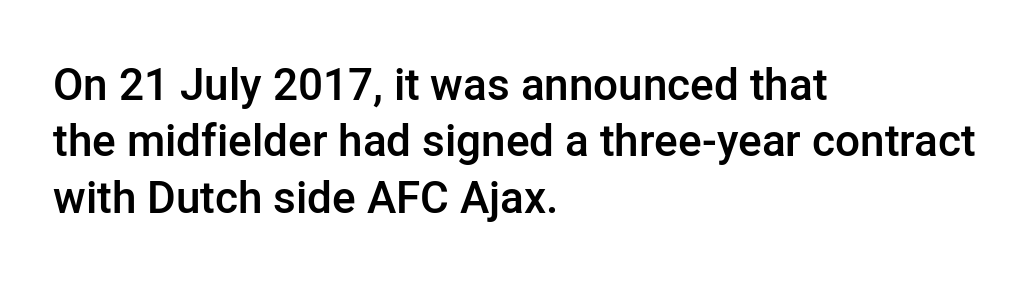
Q: Is the text bold? A: Semi-bold.
Q: Is the text italic (slanted)? A: No, it is upright.
Q: Is the typeface a serif or a sans-serif typeface? A: Sans-serif.
Q: Is the text underlined? A: No.
Q: How is the paragraph aligned? A: Left-aligned.
Q: Is the spacing between letters normal or unusually wide? A: Normal.
Q: Is the spacing between lines tight, normal or loose? A: Normal.
Q: Width (condensed, normal, or wide)? A: Normal.
Q: Stroke contrast? A: Low.
Q: x-height? A: Medium.
Q: Monospaced? A: No.
